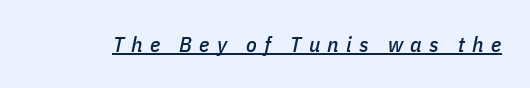
Q: Is the text italic (slanted)? A: Yes, it leans right by about 11 degrees.
Q: Is the text underlined? A: Yes.
Q: Is the spacing between letters normal or unusually wide? A: Unusually wide.
